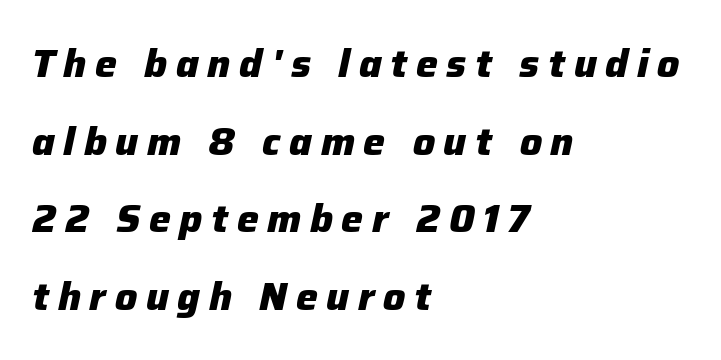
The image shows 39 px heavy type, italic (leaning right); set left-aligned, loose line spacing (1.99x), unusually wide letter spacing (+0.22 em), not underlined; low stroke contrast and a medium x-height.
